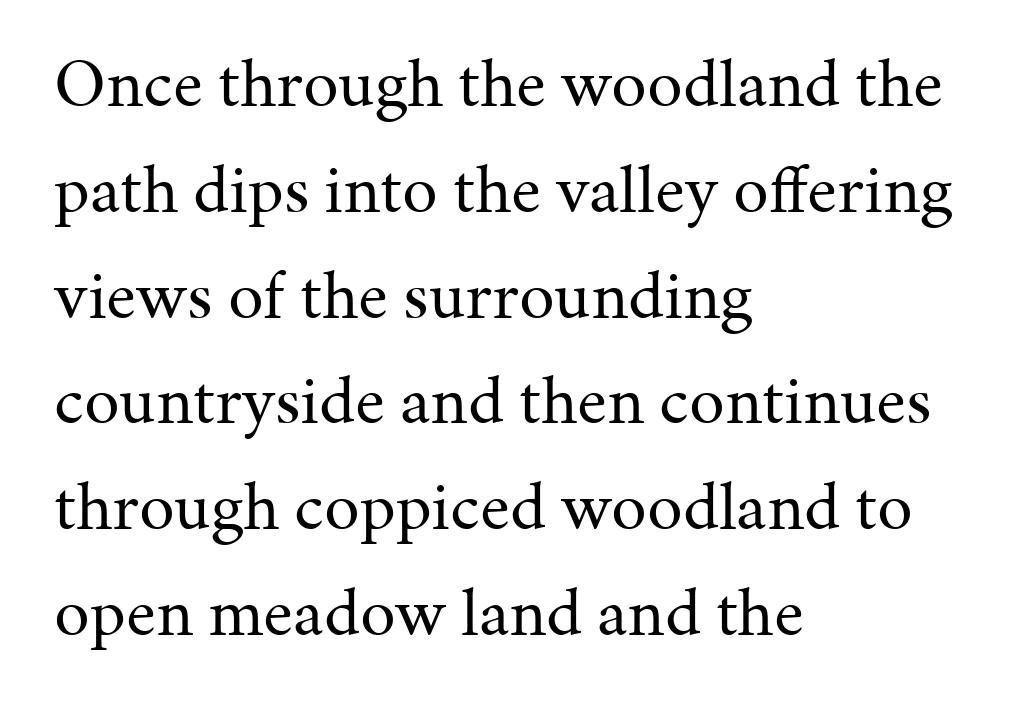
Q: Is the text bold? A: No.
Q: Is the text italic (slanted)? A: No, it is upright.
Q: Is the typeface a serif or a sans-serif typeface? A: Serif.
Q: Is the text underlined? A: No.
Q: How is the paragraph aligned? A: Left-aligned.
Q: Is the spacing between letters normal or unusually wide? A: Normal.
Q: Is the spacing between lines tight, normal or loose? A: Normal.
Q: Width (condensed, normal, or wide)? A: Normal.
Q: Stroke contrast? A: Medium.
Q: x-height? A: Medium.
Q: Monospaced? A: No.
